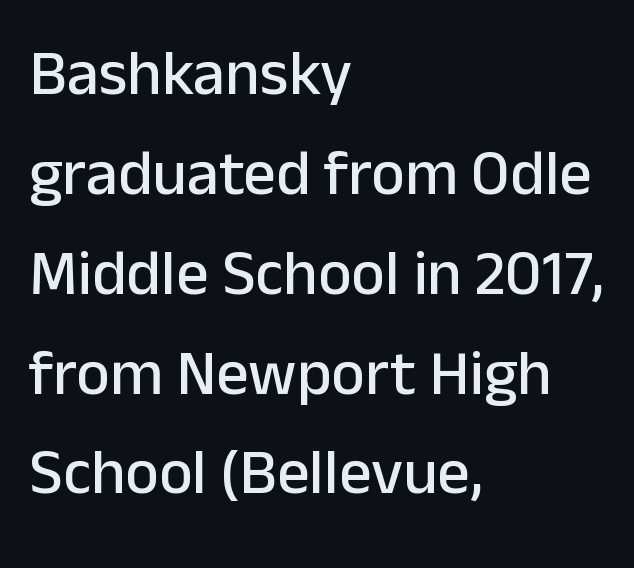
This rendering features lettering with no underline. The designer went with a sans here, leaving each stem footless. Italic? Not at all — the glyphs are vertical. Left-aligned paragraph, ragged on the right. The rendering uses natural spacing where letterforms have individual widths. The designer left line spacing at the default.
